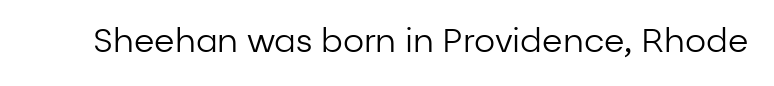
{"serif": "no", "italic": "no", "bold": "no", "weight": "regular", "width": "normal", "stroke_contrast": "low", "x_height": "medium", "monospaced": "no", "underline": "no", "letter_spacing": "normal", "letter_spacing_em": 0.0, "glyph_px": 33}
